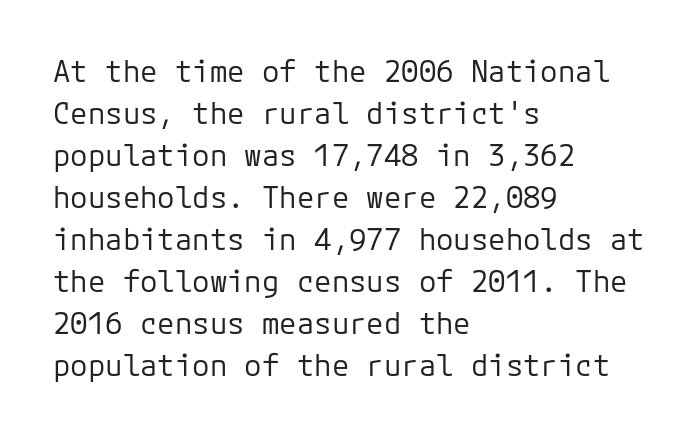
Nope, not italic — everything's standing straight. Lines of text with bare space underneath. You could count columns in this text — the font is strictly monospaced. The strokes carry an ordinary text weight at most.
